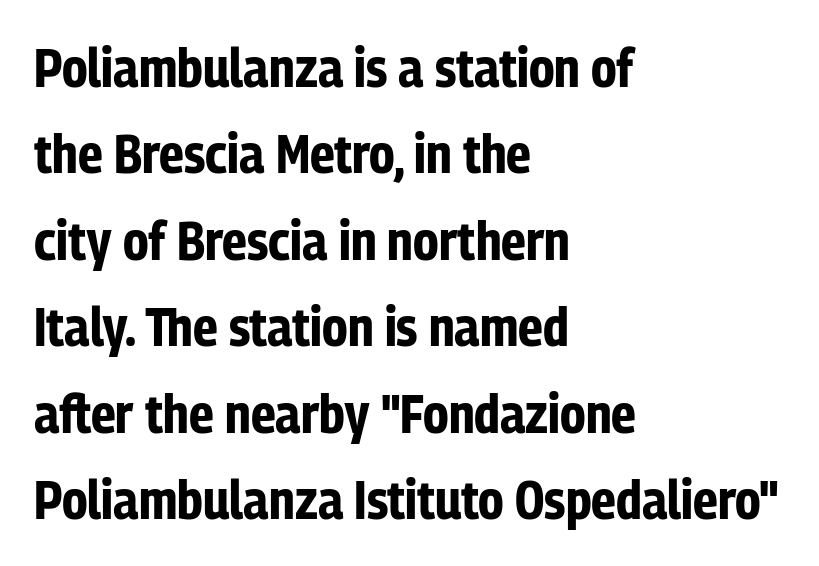
The image shows 54 px bold, condensed sans-serif type, upright; set left-aligned, normal line spacing (1.6x), normal letter spacing, not underlined; low stroke contrast and a medium x-height.
